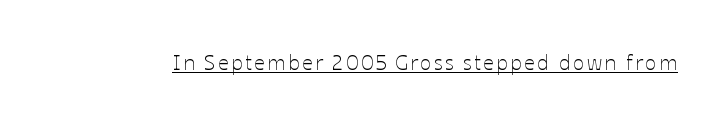
The image shows 21 px text type, upright; set underlined.
